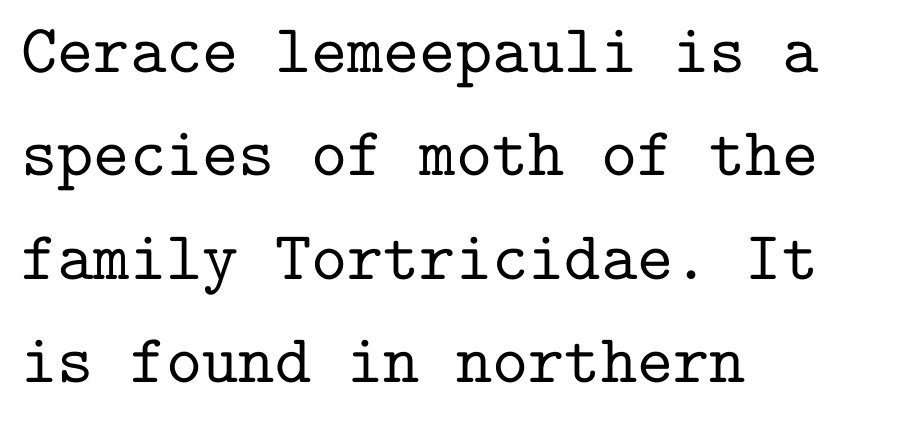
Q: Is the text italic (slanted)? A: No, it is upright.
Q: Is the typeface a serif or a sans-serif typeface? A: Serif.
Q: Is the text underlined? A: No.
Q: How is the paragraph aligned? A: Left-aligned.
Q: Is the spacing between letters normal or unusually wide? A: Normal.
Q: Is the spacing between lines tight, normal or loose? A: Normal.
Q: Width (condensed, normal, or wide)? A: Normal.
Q: Stroke contrast? A: Low.
Q: x-height? A: Medium.
Q: Monospaced? A: Yes.
